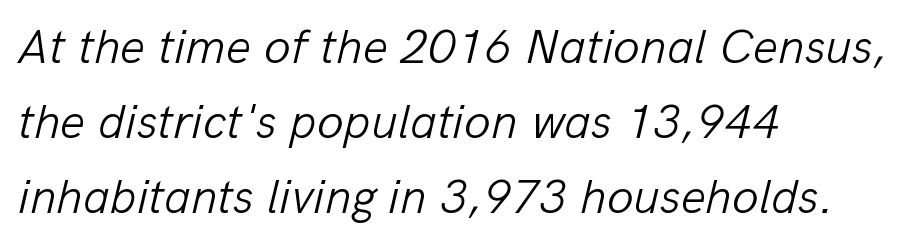
The image shows 49 px light type, italic (leaning right); set left-aligned, normal line spacing (1.53x), normal letter spacing, not underlined; low stroke contrast and a medium x-height.
